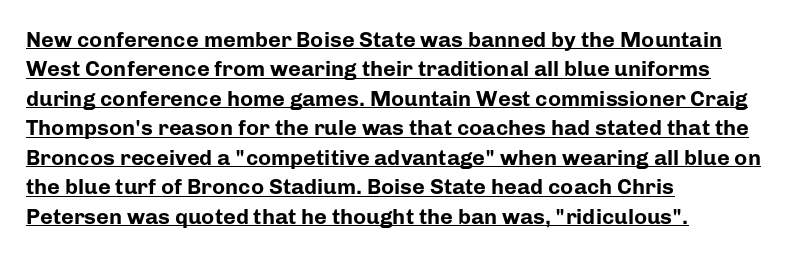
{"italic": "no", "bold": "yes", "underline": "yes", "align": "left", "line_spacing": "normal", "line_spacing_ratio": 1.34, "letter_spacing": "normal", "letter_spacing_em": 0.0, "glyph_px": 22}
